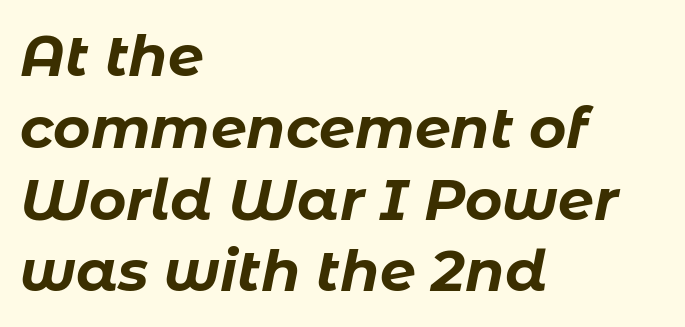
{"italic": "yes", "lean": "right", "slant_degrees": 11, "bold": "yes", "weight": "bold", "width": "normal", "stroke_contrast": "low", "x_height": "medium", "monospaced": "no", "underline": "no", "align": "left", "line_spacing": "normal", "line_spacing_ratio": 1.26, "letter_spacing": "normal", "letter_spacing_em": 0.0, "glyph_px": 57}
